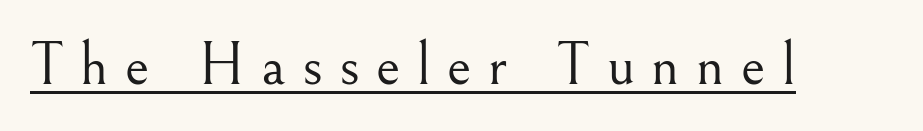
Q: Is the text bold? A: No.
Q: Is the text italic (slanted)? A: No, it is upright.
Q: Is the typeface a serif or a sans-serif typeface? A: Serif.
Q: Is the text underlined? A: Yes.
Q: Is the spacing between letters normal or unusually wide? A: Unusually wide.
Q: Width (condensed, normal, or wide)? A: Normal.
Q: Stroke contrast? A: Medium.
Q: x-height? A: Small.
Q: Monospaced? A: No.
